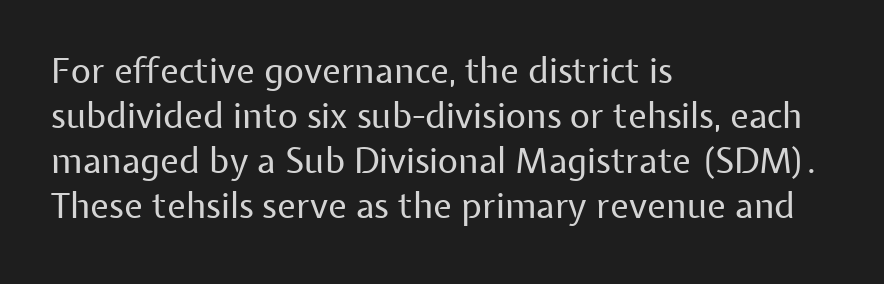
The foot of each line stays bare and open. Note the varied advance widths — an 'i' is clearly narrower than an 'm'. No chunkiness to these letters — they're not bold. Compared with typical paragraphs, the rows here are spaced about the same. Nothing sits at the stroke ends, so this counts as sans-serif.
